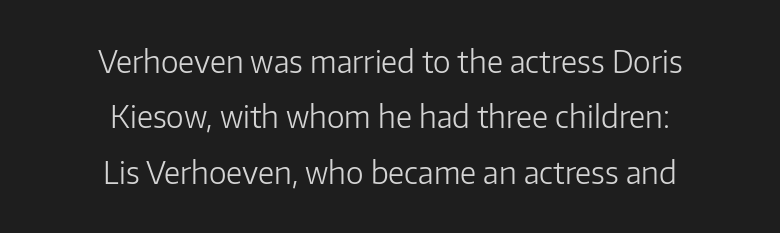
The image shows 30 px light sans-serif type, upright; set centered, line spacing 1.85x, normal letter spacing, not underlined; low stroke contrast and a medium x-height.
